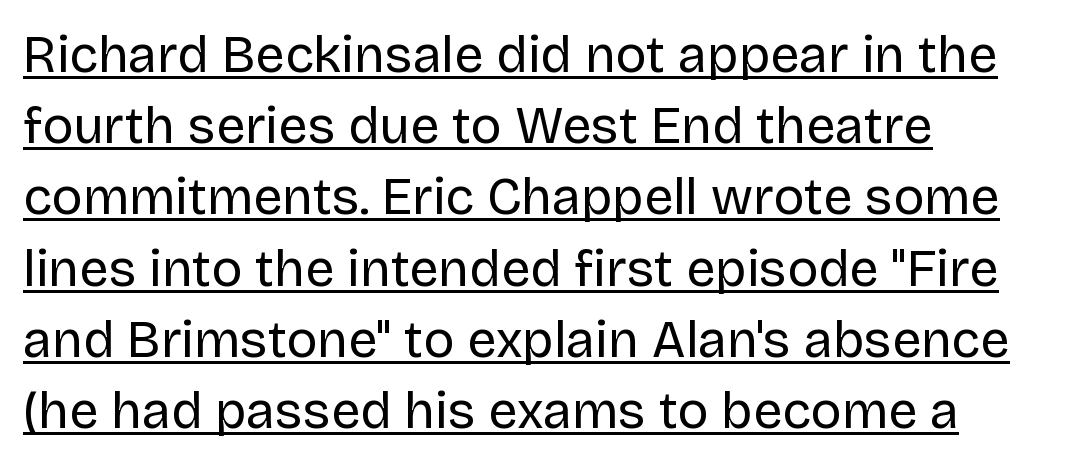
{"serif": "no", "italic": "no", "bold": "no", "weight": "regular", "width": "normal", "stroke_contrast": "low", "x_height": "large", "monospaced": "no", "underline": "yes", "align": "left", "line_spacing": "normal", "line_spacing_ratio": 1.37, "letter_spacing": "normal", "letter_spacing_em": 0.0, "glyph_px": 52}
